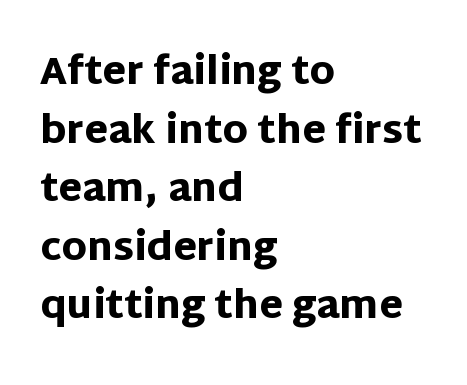
{"serif": "no", "italic": "no", "bold": "yes", "weight": "heavy", "width": "normal", "stroke_contrast": "low", "x_height": "large", "monospaced": "no", "underline": "no", "align": "left", "line_spacing": "normal", "line_spacing_ratio": 1.54, "letter_spacing": "normal", "letter_spacing_em": 0.0, "glyph_px": 38}
